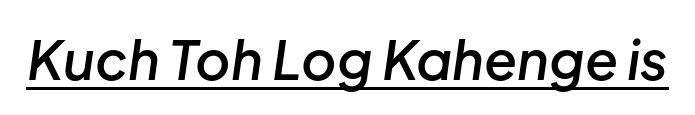
{"italic": "yes", "lean": "right", "slant_degrees": 8, "bold": "semi", "weight": "semibold", "width": "normal", "stroke_contrast": "low", "x_height": "medium", "monospaced": "no", "underline": "yes", "letter_spacing": "normal", "letter_spacing_em": 0.0, "glyph_px": 54}
